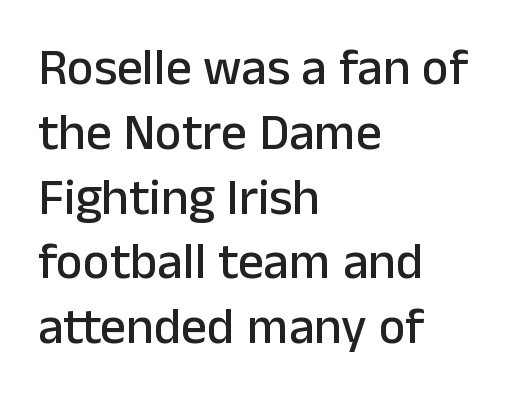
The image shows 51 px sans-serif type, upright; set left-aligned, normal line spacing (1.27x), normal letter spacing, not underlined; low stroke contrast and a medium x-height.
